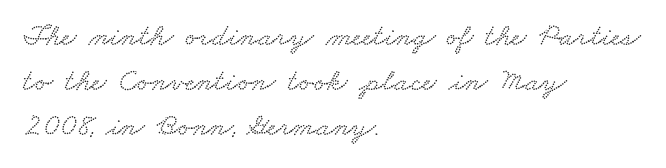
Compared with a centered layout, this one pins lines to the left instead. These lines are rendered in a variable-pitch font. Has an underline been added? It has not. Tracking here is standard; glyphs follow each other at the usual distance. The rows are spaced the way most documents space them.
